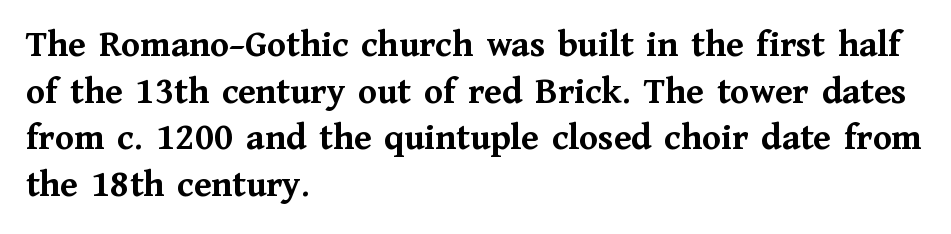
The image shows 38 px semibold serif type, upright; set left-aligned, line spacing 1.23x, normal letter spacing, not underlined; medium stroke contrast and a medium x-height.
